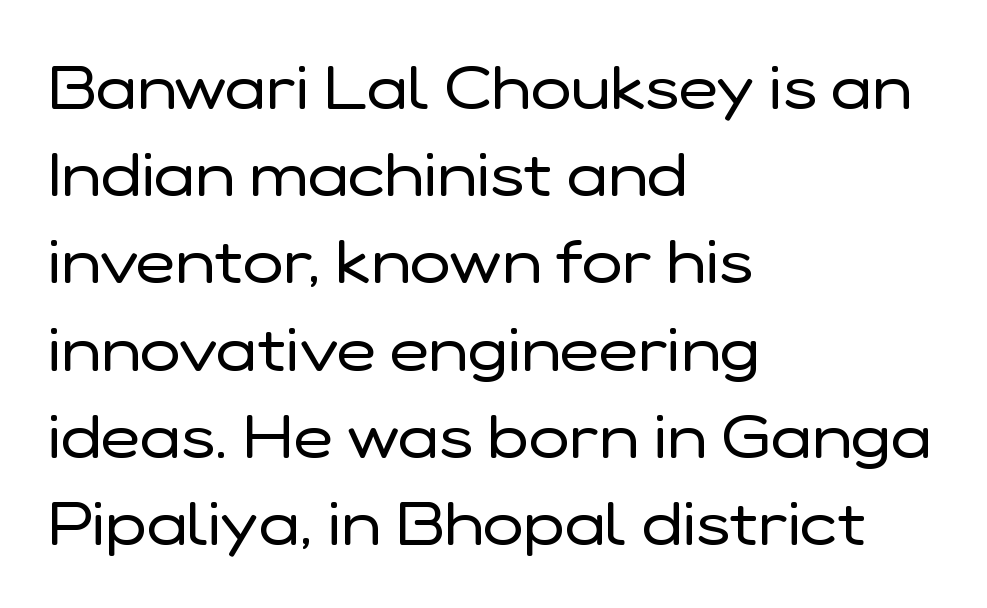
{"serif": "no", "italic": "no", "bold": "no", "weight": "regular", "width": "normal", "stroke_contrast": "low", "x_height": "medium", "monospaced": "no", "underline": "no", "align": "left", "line_spacing": "normal", "line_spacing_ratio": 1.43, "letter_spacing": "normal", "letter_spacing_em": 0.0, "glyph_px": 61}
